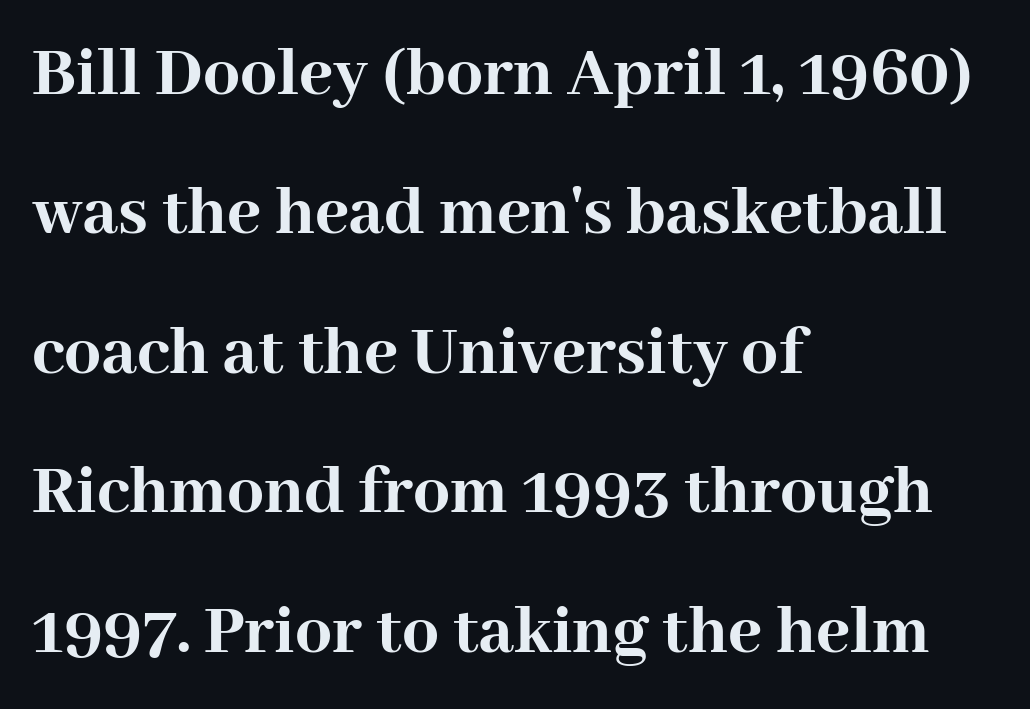
The image shows 73 px semibold serif type, upright; set left-aligned, loose line spacing (1.91x), normal letter spacing, not underlined; high stroke contrast and a medium x-height.
